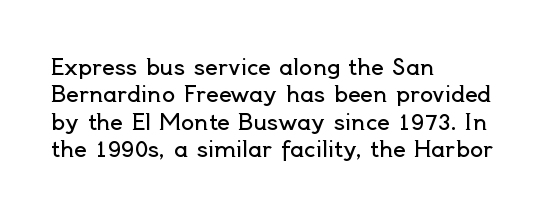
{"italic": "no", "bold": "no", "underline": "no", "align": "left", "line_spacing": "normal", "line_spacing_ratio": 1.25, "letter_spacing": "normal", "letter_spacing_em": 0.0, "glyph_px": 22}
